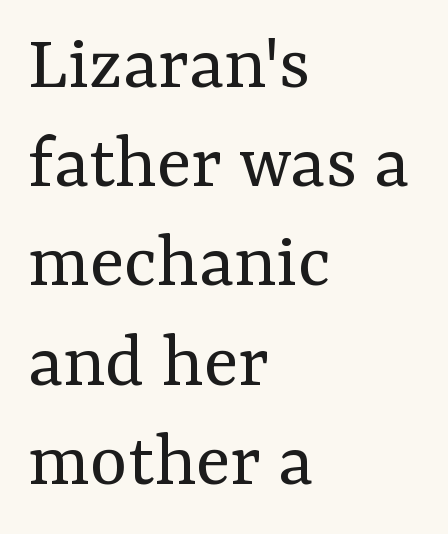
The rendering uses natural spacing where letterforms have individual widths. Check the space under the baseline: it is left empty. Spacing between characters is what you'd get straight out of the box. The letterforms sit at book weight or below. You can tell from the footed stems that serif type was used.
